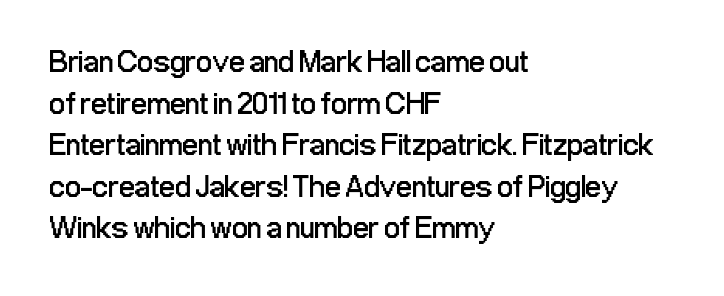
The image shows 31 px regular-weight, condensed sans-serif type, upright; set left-aligned, normal line spacing (1.34x), normal letter spacing, not underlined; low stroke contrast and a medium x-height.
